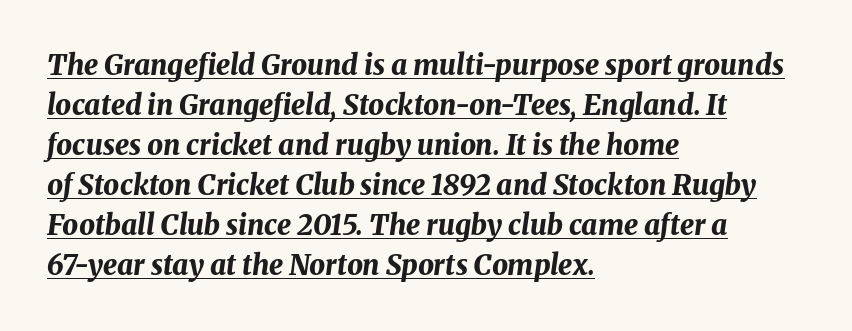
{"italic": "yes", "lean": "right", "slant_degrees": 8, "bold": "yes", "weight": "bold", "width": "normal", "stroke_contrast": "medium", "x_height": "medium", "monospaced": "no", "underline": "yes", "align": "left", "line_spacing": "normal", "line_spacing_ratio": 1.43, "letter_spacing": "normal", "letter_spacing_em": 0.0, "glyph_px": 28}
